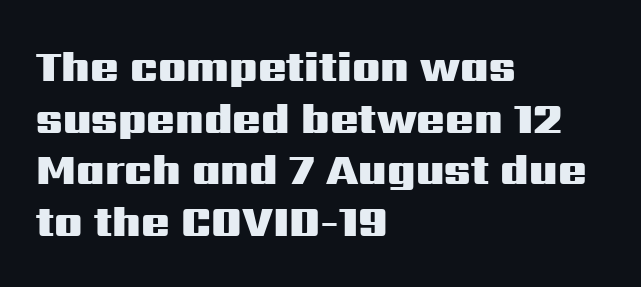
Chunky letters — that's bold for sure. The rendering anchors every line to the left-hand side. Inter-character spacing is left at the font's built-in metrics. Words float on clear page, feet unadorned. No italicization has been applied; the sample stays upright. Do the characters align in a grid? No, the font is proportional.
